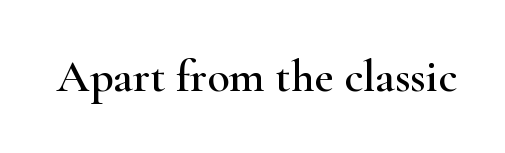
Letters rest on an invisible, unmarked baseline. This sample has the flowing, uneven cadence of proportional lettering. Does the type have serifs? Yes, each stem ends in a small foot. Style check: upright. No extra tracking has been applied to these lines.
